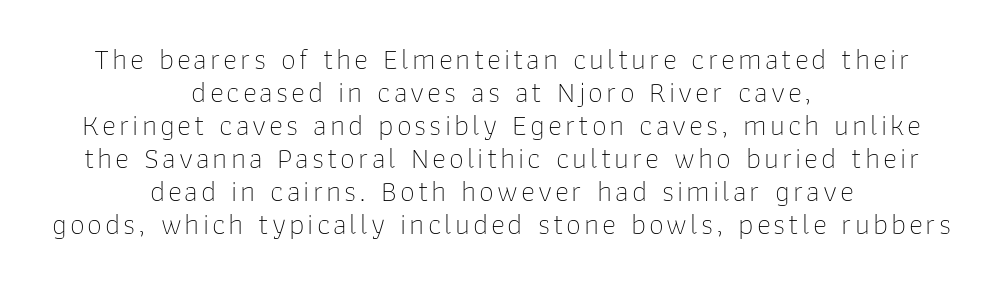
{"serif": "no", "italic": "no", "bold": "no", "weight": "thin", "width": "normal", "stroke_contrast": "low", "x_height": "medium", "monospaced": "no", "underline": "no", "align": "center", "line_spacing": "tight", "line_spacing_ratio": 1.1, "glyph_px": 30}
